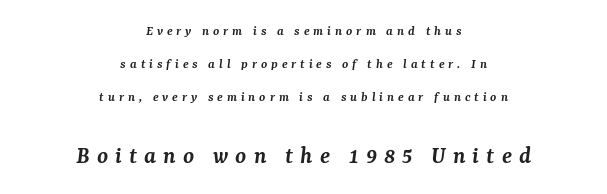
{"italic": "yes", "lean": "right", "slant_degrees": 7, "bold": "semi", "underline": "no", "align": "center", "line_spacing": "loose", "line_spacing_ratio": 2.37, "letter_spacing": "wide", "letter_spacing_em": 0.28, "larger_block": "second", "size_ratio": 1.79, "glyph_px": 25}
